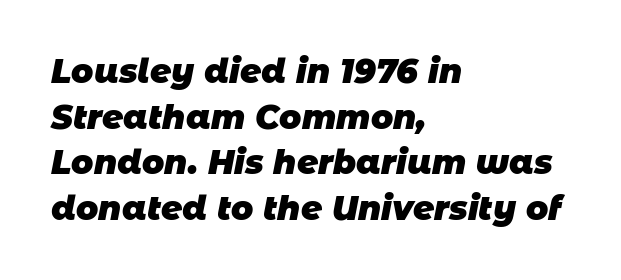
Each row of text sits above clean, open space. Is the block centered? No — it sits flush against the left margin. The face used here is a sans, in the tradition of grotesques and geometrics. You could not count columns in this text — the font is proportionally spaced.
